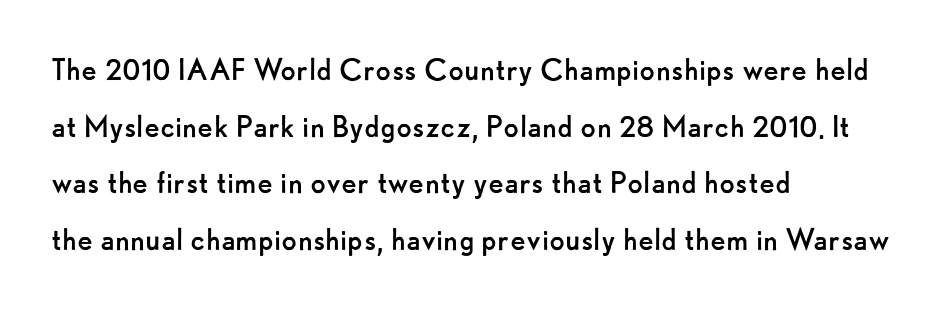
Q: Is the text bold? A: No.
Q: Is the text italic (slanted)? A: No, it is upright.
Q: Is the typeface a serif or a sans-serif typeface? A: Sans-serif.
Q: Is the text underlined? A: No.
Q: How is the paragraph aligned? A: Left-aligned.
Q: Is the spacing between letters normal or unusually wide? A: Normal.
Q: Is the spacing between lines tight, normal or loose? A: Normal.
Q: Width (condensed, normal, or wide)? A: Normal.
Q: Stroke contrast? A: Low.
Q: x-height? A: Small.
Q: Monospaced? A: No.
